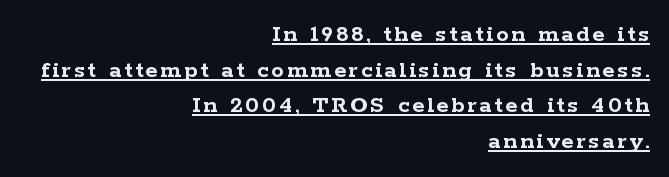
A continuous stroke trails under the words, as in a hyperlink. This block has exactly the height ordinary leading produces. Posture: vertical. The sample has been set heavy, in full bold.
